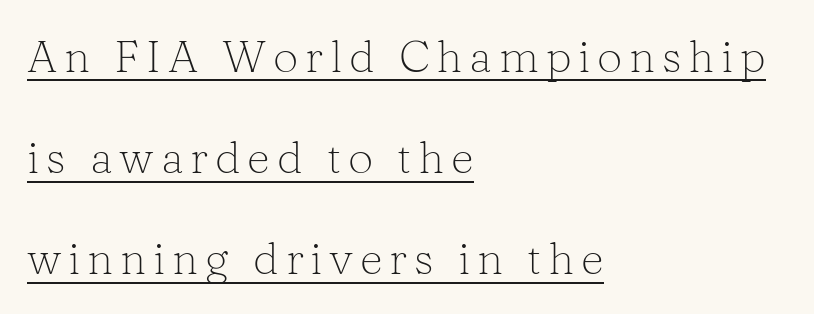
Q: Is the text bold? A: No.
Q: Is the text italic (slanted)? A: No, it is upright.
Q: Is the typeface a serif or a sans-serif typeface? A: Serif.
Q: Is the text underlined? A: Yes.
Q: How is the paragraph aligned? A: Left-aligned.
Q: Is the spacing between lines tight, normal or loose? A: Loose.
Q: Width (condensed, normal, or wide)? A: Normal.
Q: Stroke contrast? A: Low.
Q: x-height? A: Medium.
Q: Monospaced? A: No.
